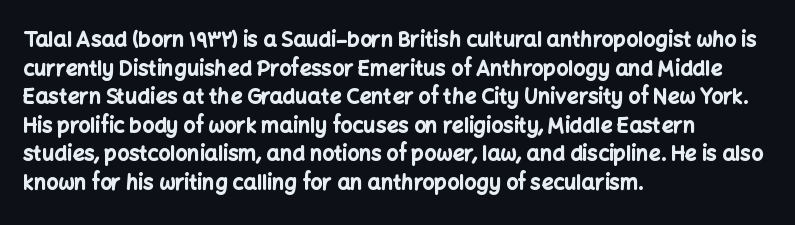
Notice how descenders clear the ascenders below comfortably — that's standard leading. Clear beneath every line of the passage. These lines are set flush left with a ragged right edge. The type sits square on the baseline with zero lean. Each word holds together tightly as a unit, with standard inter-letter gaps.
